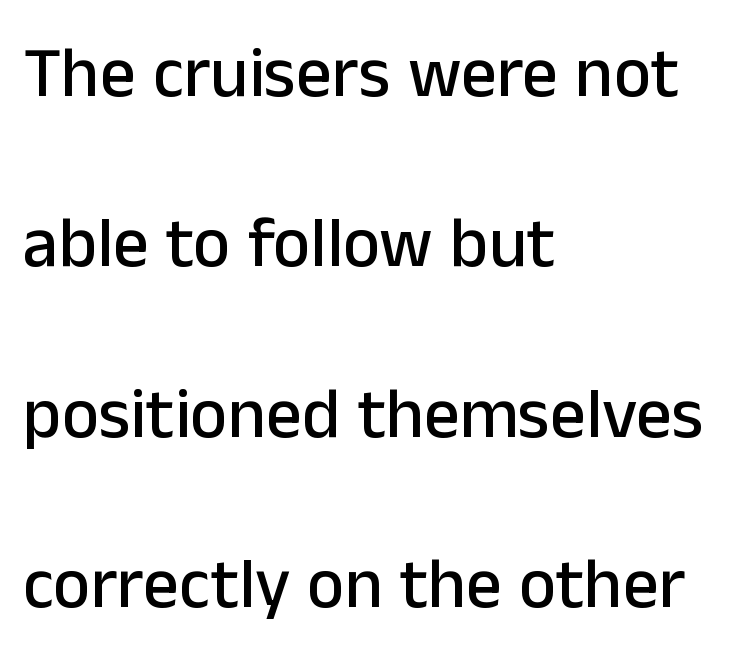
The image shows 71 px sans-serif type, upright; set left-aligned, loose line spacing (2.4x), normal letter spacing, not underlined; low stroke contrast and a medium x-height.
